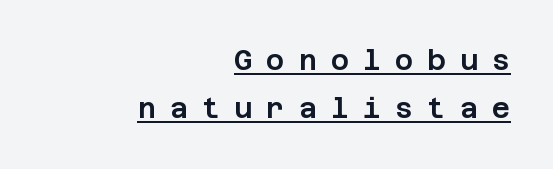
Compared with undecorated copy, this sample adds a rule below the words. Ordinary non-slanted type is in use. This is sans-serif lettering, the kind often seen on screens and signage. Here the glyphs are tracked loosely, breaking word shapes into spaced letters. The setting favours the right margin, as signatures and pull-quotes sometimes do.
